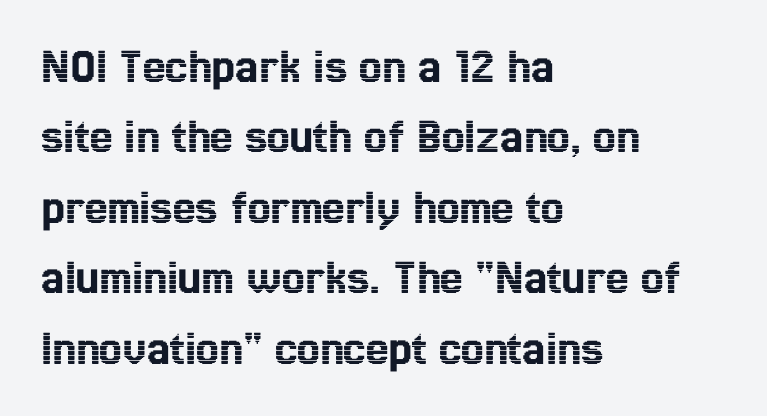
The image shows 51 px condensed type, upright; set left-aligned, normal line spacing (1.38x), normal letter spacing, not underlined; a medium x-height.
